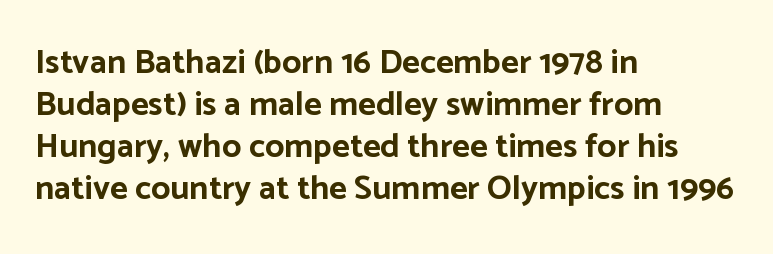
Q: Is the text bold? A: Yes.
Q: Is the text italic (slanted)? A: No, it is upright.
Q: Is the typeface a serif or a sans-serif typeface? A: Sans-serif.
Q: Is the text underlined? A: No.
Q: How is the paragraph aligned? A: Left-aligned.
Q: Is the spacing between letters normal or unusually wide? A: Normal.
Q: Width (condensed, normal, or wide)? A: Normal.
Q: Stroke contrast? A: Low.
Q: x-height? A: Medium.
Q: Monospaced? A: No.
